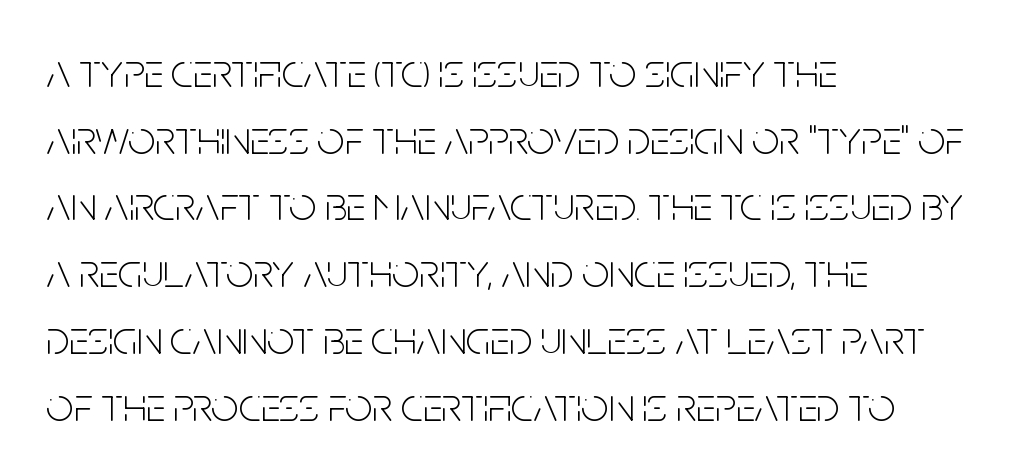
Horizontal alignment here is leftward, the default for most running prose. Successive baselines arrive at the customary interval. These lines were composed using upright roman letters. The letterforms sit shoulder to shoulder at normal distance.
